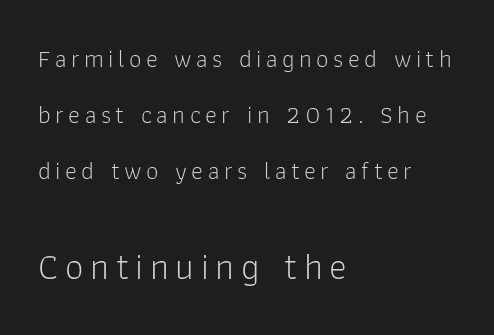
Q: Is the text bold? A: No.
Q: Is the text italic (slanted)? A: No, it is upright.
Q: Is the typeface a serif or a sans-serif typeface? A: Sans-serif.
Q: Is the text underlined? A: No.
Q: How is the paragraph aligned? A: Left-aligned.
Q: Is the spacing between lines tight, normal or loose? A: Loose.
Q: Which block of text is set in a larger size, the first (top) or the second (bottom)? A: The second (bottom) one.
Q: Width (condensed, normal, or wide)? A: Normal.
Q: Stroke contrast? A: Low.
Q: x-height? A: Medium.
Q: Monospaced? A: No.
